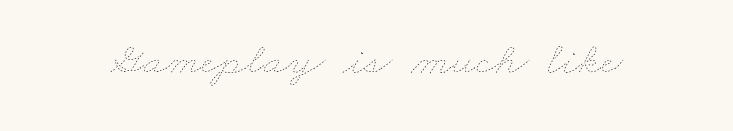
{"bold": "no", "weight": "thin", "width": "wide", "stroke_contrast": "low", "x_height": "small", "monospaced": "no", "underline": "no", "letter_spacing": "normal", "letter_spacing_em": 0.0, "glyph_px": 46}
